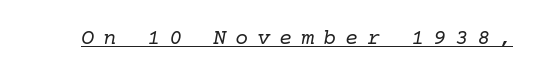
{"italic": "yes", "lean": "right", "slant_degrees": 10, "bold": "no", "underline": "yes", "letter_spacing": "wide", "letter_spacing_em": 0.4, "glyph_px": 22}
